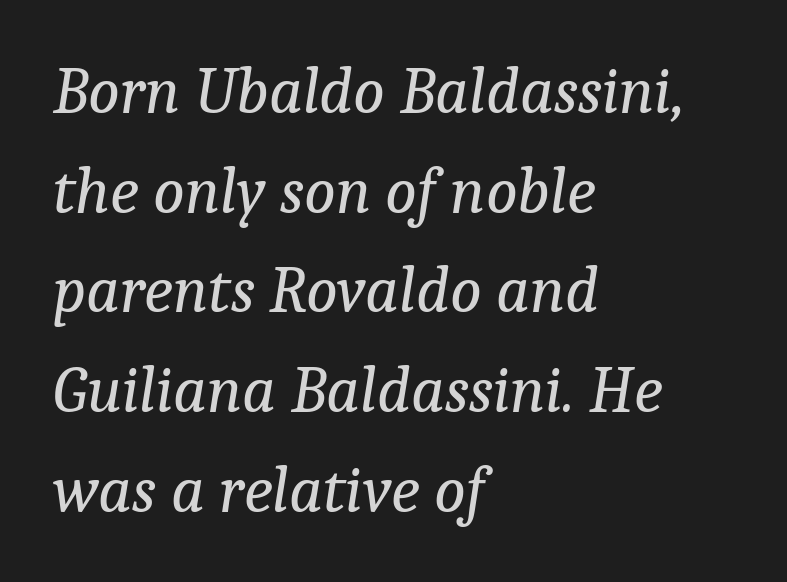
The image shows 66 px regular-weight serif type, italic (leaning right); set left-aligned, normal line spacing (1.51x), normal letter spacing, not underlined; low stroke contrast and a medium x-height.
